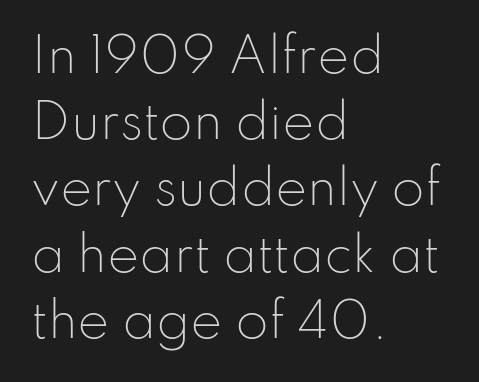
The image shows 48 px light sans-serif type, upright; set left-aligned, normal line spacing (1.38x), normal letter spacing, not underlined; low stroke contrast and a small x-height.
